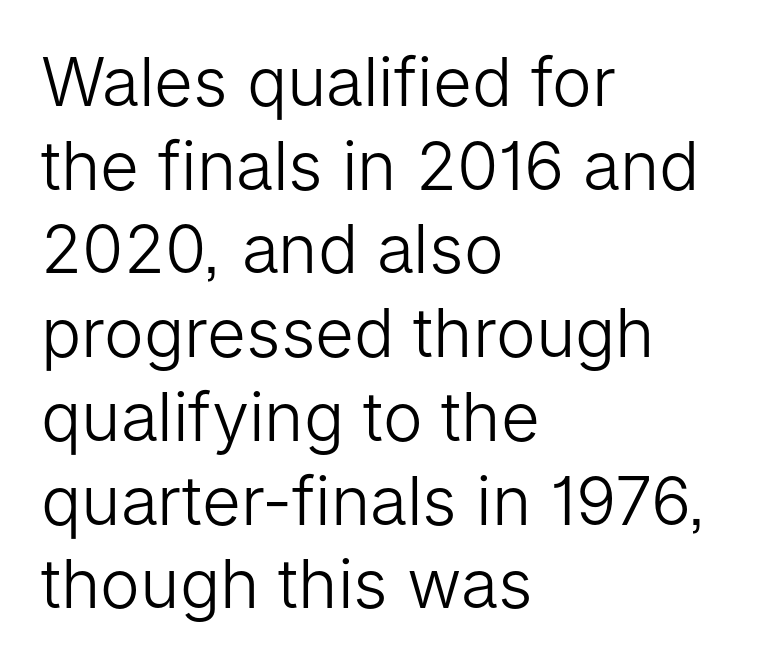
The image shows 67 px light sans-serif type, upright; set left-aligned, normal line spacing (1.25x), normal letter spacing, not underlined; low stroke contrast and a medium x-height.
